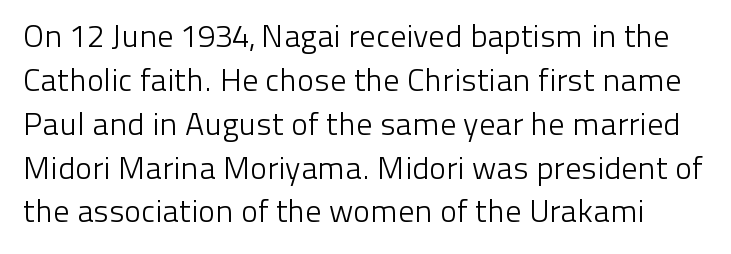
{"serif": "no", "italic": "no", "bold": "no", "weight": "light", "width": "normal", "stroke_contrast": "low", "x_height": "medium", "monospaced": "no", "underline": "no", "line_spacing": "normal", "line_spacing_ratio": 1.37, "letter_spacing": "normal", "letter_spacing_em": 0.0, "glyph_px": 32}
